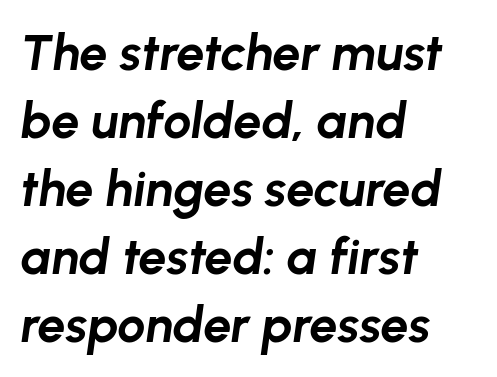
{"italic": "yes", "lean": "right", "slant_degrees": 8, "bold": "yes", "weight": "bold", "width": "normal", "stroke_contrast": "low", "x_height": "medium", "monospaced": "no", "underline": "no", "align": "left", "line_spacing": "normal", "line_spacing_ratio": 1.36, "letter_spacing": "normal", "letter_spacing_em": 0.0, "glyph_px": 50}
